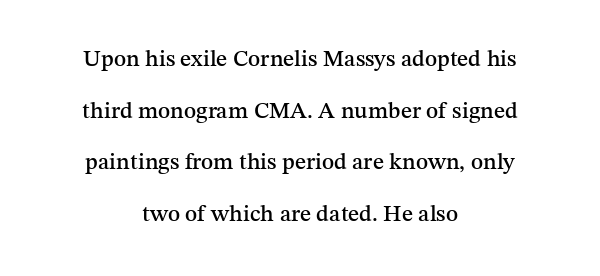
The image shows 23 px text type, upright; set centered, loose line spacing (2.25x), normal letter spacing, not underlined.
